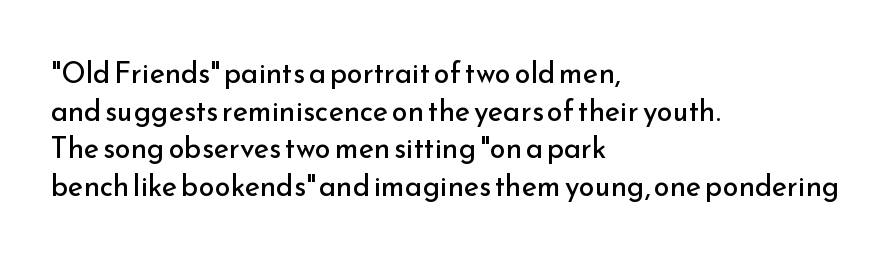
Short note: letters normally spaced. Style check: upright. Regarding serifs, this sample does without them. Only glyphs here, with clear space below each row.
